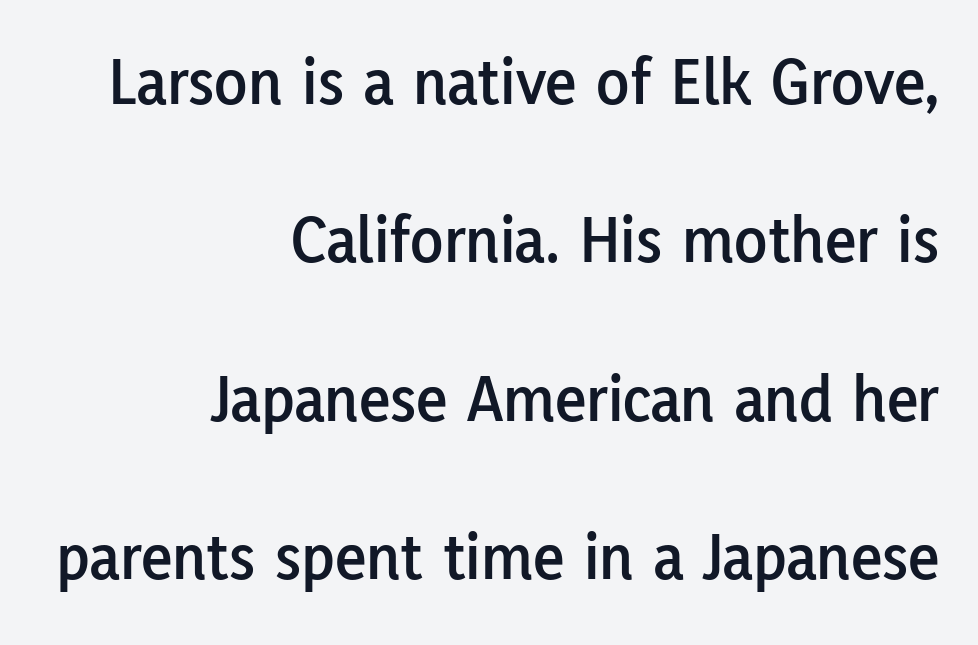
The image shows 68 px sans-serif type, upright; set right-aligned, loose line spacing (2.33x), normal letter spacing, not underlined; low stroke contrast and a medium x-height.
